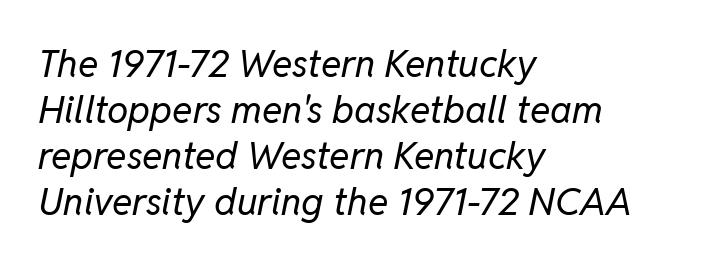
{"italic": "yes", "lean": "right", "slant_degrees": 11, "bold": "no", "weight": "regular", "width": "normal", "stroke_contrast": "low", "x_height": "medium", "monospaced": "no", "underline": "no", "align": "left", "line_spacing_ratio": 1.21, "letter_spacing": "normal", "letter_spacing_em": 0.0, "glyph_px": 38}
